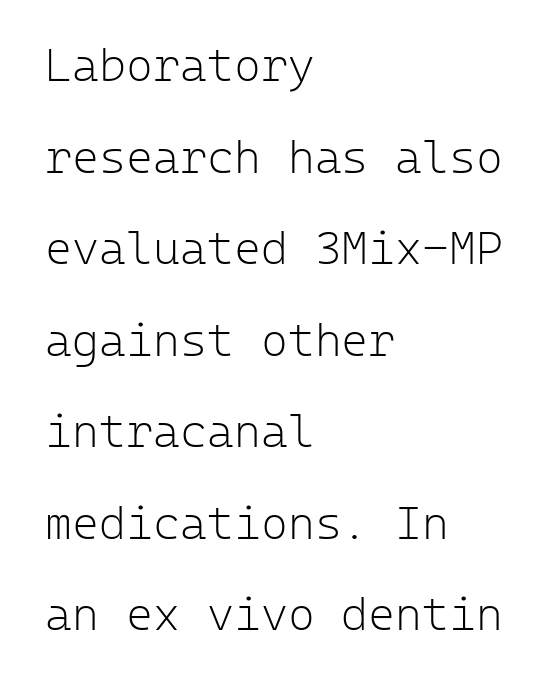
Q: Is the text bold? A: No.
Q: Is the text italic (slanted)? A: No, it is upright.
Q: Is the typeface a serif or a sans-serif typeface? A: Sans-serif.
Q: Is the text underlined? A: No.
Q: How is the paragraph aligned? A: Left-aligned.
Q: Is the spacing between letters normal or unusually wide? A: Normal.
Q: Is the spacing between lines tight, normal or loose? A: Loose.
Q: Width (condensed, normal, or wide)? A: Normal.
Q: Stroke contrast? A: Low.
Q: x-height? A: Medium.
Q: Monospaced? A: Yes.
